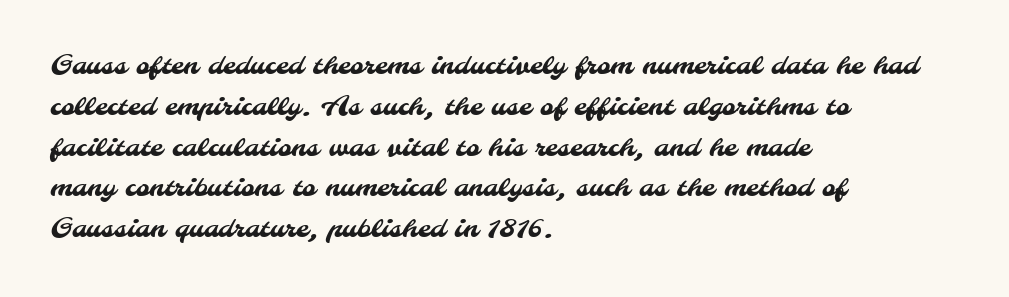
Q: Is the text underlined? A: No.
Q: How is the paragraph aligned? A: Left-aligned.
Q: Is the spacing between letters normal or unusually wide? A: Normal.
Q: Is the spacing between lines tight, normal or loose? A: Normal.
